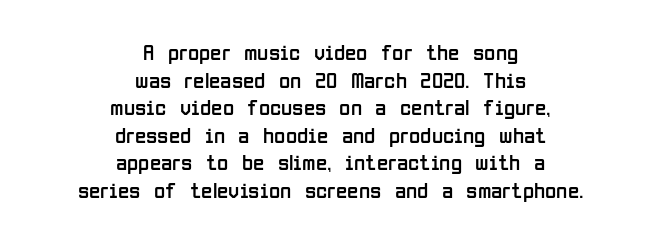
The image shows 23 px text type, upright; set centered, line spacing 1.2x, normal letter spacing, not underlined.
